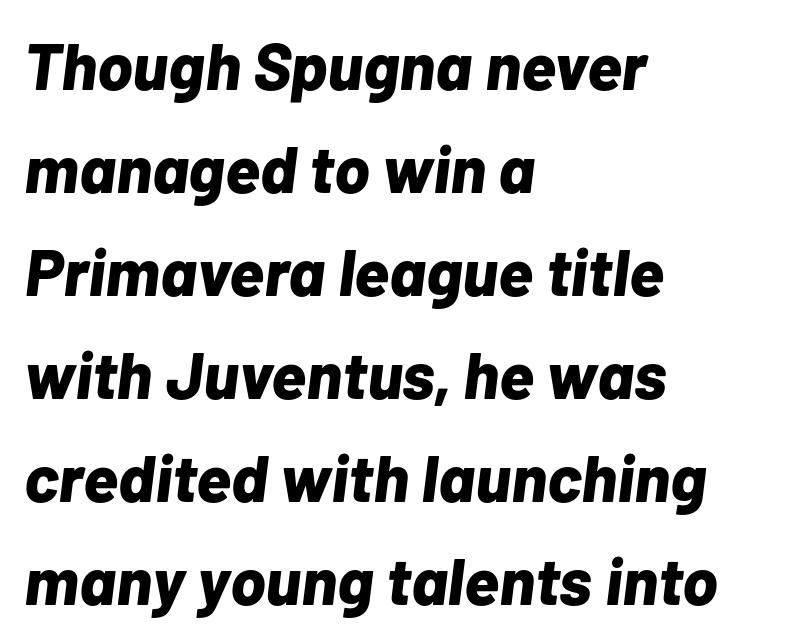
Horizontal bands of white between lines are of average thickness. The rag falls on the right side of this text block. Look at the tracking — it's just the regular setting, nothing added. Glance below the letters and you will spot only blank space. Tall strokes in this sample are angled rather than plumb.
